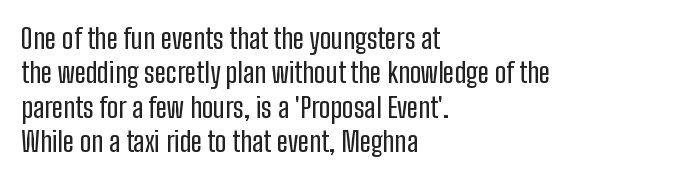
In terms of letterform style, serifs are entirely absent. These lines keep a tight, regular rhythm from letter to letter. Do the characters align in a grid? No, the font is proportional. Plain, unruled lines of type.
